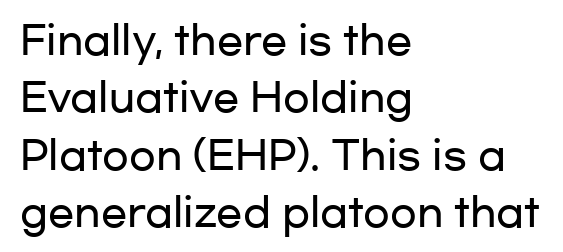
{"serif": "no", "italic": "no", "width": "wide", "stroke_contrast": "low", "x_height": "medium", "monospaced": "no", "underline": "no", "align": "left", "line_spacing": "normal", "line_spacing_ratio": 1.47, "letter_spacing": "normal", "letter_spacing_em": 0.0, "glyph_px": 39}
